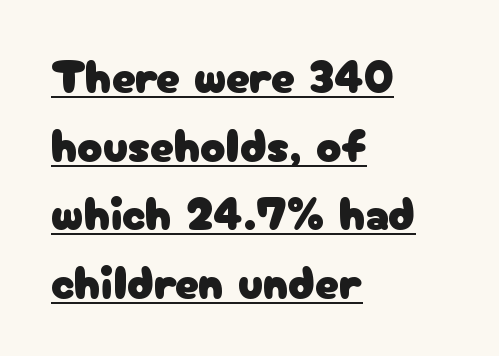
No italicization has been applied; the sample stays upright. The line texture is even and compact thanks to regular tracking. Character widths vary here, with narrow letters taking less room than wide ones. This is underlined copy, the kind a proofreader might mark for attention. Stroke terminals: plain, sans-serif. Leading: standard.
